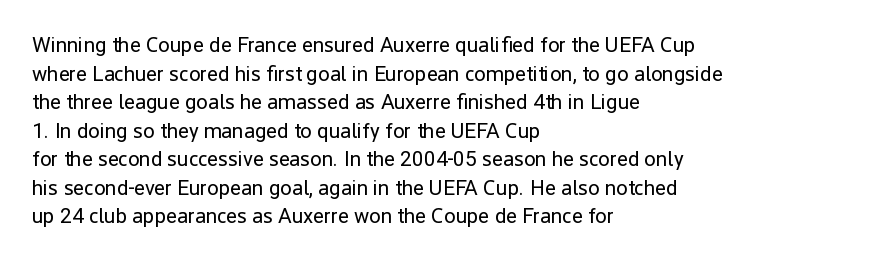
Line beginnings align vertically; line endings do not. Whoever set this chose a conventional vertical rhythm. Stroke mass is kept to a normal reading level or below. Nobody touched the tracking dial on this one.
